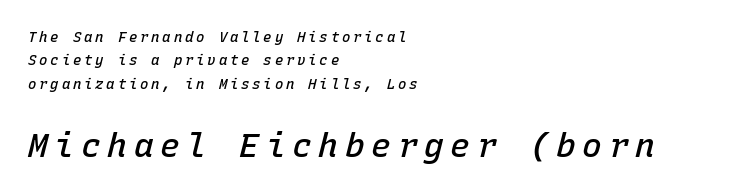
The image shows 33 px semibold type, italic (leaning right), monospaced; set left-aligned, normal line spacing (1.67x), unusually wide letter spacing (+0.2 em), not underlined; the second (bottom) block is 2.36x larger; low stroke contrast and a medium x-height.
